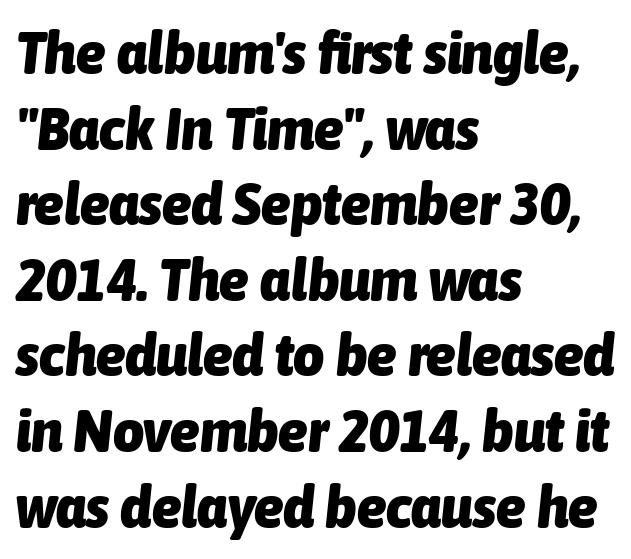
Q: Is the text bold? A: Yes.
Q: Is the text italic (slanted)? A: Yes, it leans right by about 6 degrees.
Q: Is the text underlined? A: No.
Q: How is the paragraph aligned? A: Left-aligned.
Q: Is the spacing between letters normal or unusually wide? A: Normal.
Q: Is the spacing between lines tight, normal or loose? A: Normal.
Q: Width (condensed, normal, or wide)? A: Condensed.
Q: Stroke contrast? A: Low.
Q: x-height? A: Medium.
Q: Monospaced? A: No.
